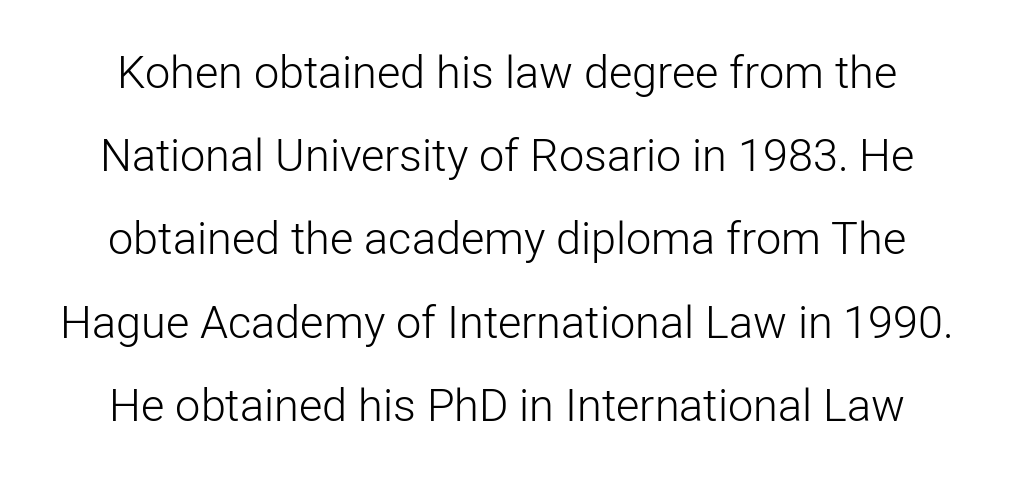
{"serif": "no", "italic": "no", "bold": "no", "weight": "light", "width": "normal", "stroke_contrast": "low", "x_height": "medium", "monospaced": "no", "underline": "no", "line_spacing_ratio": 1.85, "letter_spacing": "normal", "letter_spacing_em": 0.0, "glyph_px": 45}
